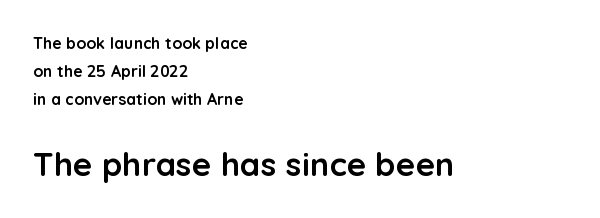
Regarding serifs, this sample does without them. Proportional: the letters do not fall into vertical columns. The lines are quadded left. Is the letter spacing exaggerated? No — it looks like the ordinary default. Descender tails drop into unmarked territory. Caption: upper text group reduced, lower text group enlarged.
